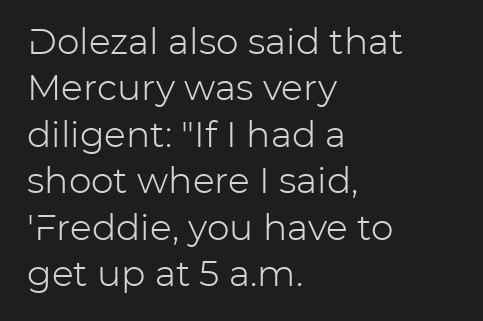
The image shows 36 px light sans-serif type, upright; set left-aligned, normal line spacing (1.29x), normal letter spacing, not underlined; low stroke contrast and a medium x-height.
